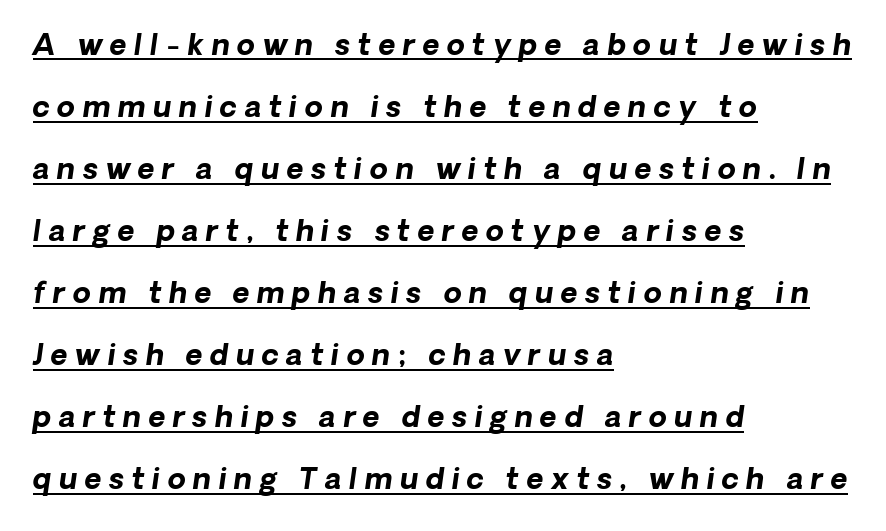
{"serif": "no", "bold": "yes", "weight": "bold", "width": "normal", "stroke_contrast": "low", "x_height": "medium", "monospaced": "no", "underline": "yes", "align": "left", "line_spacing": "loose", "line_spacing_ratio": 2.14, "letter_spacing": "wide", "letter_spacing_em": 0.26, "glyph_px": 29}
